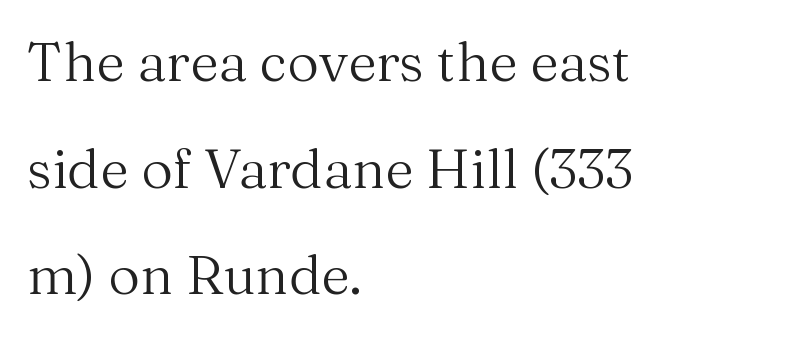
{"serif": "yes", "italic": "no", "bold": "no", "weight": "regular", "width": "normal", "stroke_contrast": "medium", "x_height": "medium", "monospaced": "no", "underline": "no", "align": "left", "line_spacing": "loose", "line_spacing_ratio": 1.94, "letter_spacing": "normal", "letter_spacing_em": 0.0, "glyph_px": 55}
